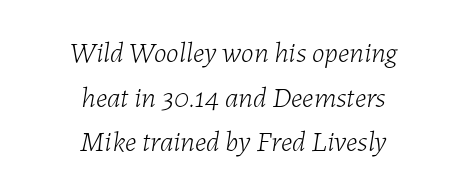
The image shows 29 px light type, italic (leaning right); set centered, normal line spacing (1.54x), normal letter spacing, not underlined; low stroke contrast and a medium x-height.
